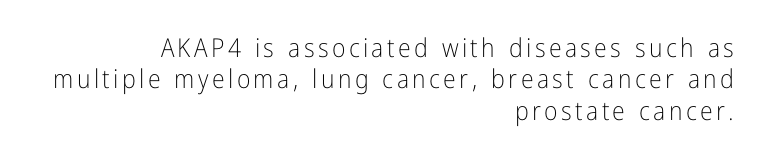
Q: Is the text bold? A: No.
Q: Is the text italic (slanted)? A: No, it is upright.
Q: Is the text underlined? A: No.
Q: How is the paragraph aligned? A: Right-aligned.
